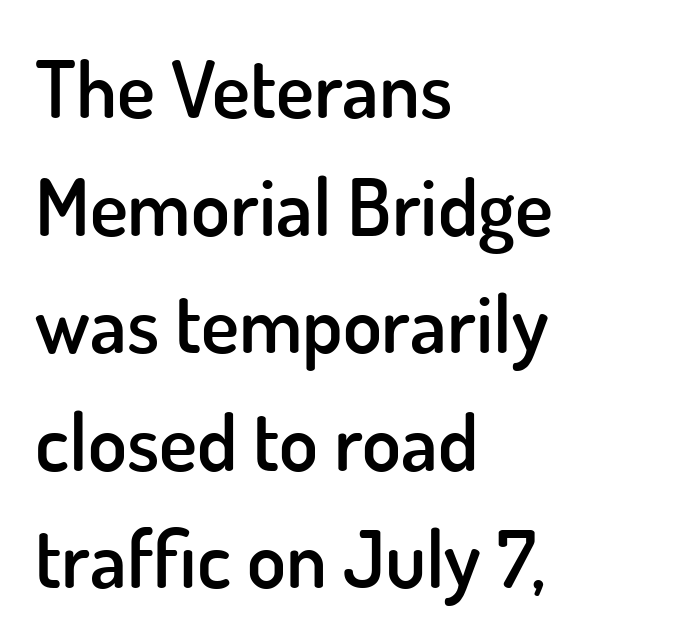
Note the varied advance widths — an 'i' is clearly narrower than an 'm'. Check where the strokes stop: nothing finishes them off — pure sans. The passage shown stacks its lines at a standard gap. Caption: semibold face, moderately heavy strokes.
